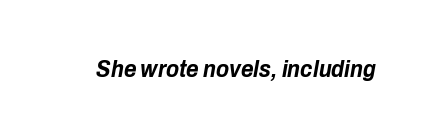
The image shows 24 px bold type, italic (leaning right); set normal letter spacing, not underlined.
